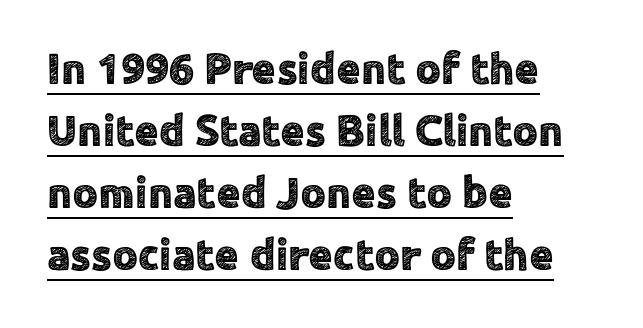
Q: Is the text italic (slanted)? A: No, it is upright.
Q: Is the typeface a serif or a sans-serif typeface? A: Sans-serif.
Q: Is the text underlined? A: Yes.
Q: How is the paragraph aligned? A: Left-aligned.
Q: Is the spacing between letters normal or unusually wide? A: Normal.
Q: Is the spacing between lines tight, normal or loose? A: Normal.
Q: Width (condensed, normal, or wide)? A: Normal.
Q: x-height? A: Medium.
Q: Monospaced? A: No.
